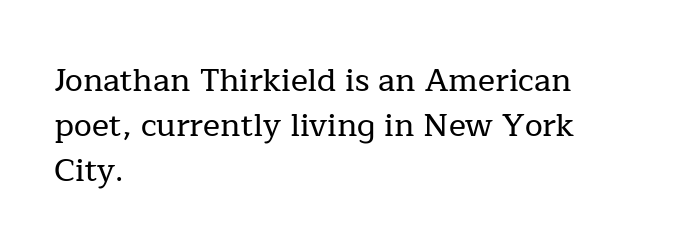
The image shows 32 px serif type, upright; set left-aligned, normal line spacing (1.4x), normal letter spacing, not underlined; low stroke contrast and a medium x-height.
